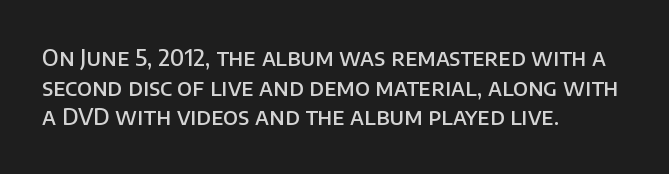
The image shows 23 px text type, upright; set left-aligned, normal line spacing (1.29x), normal letter spacing, not underlined.
